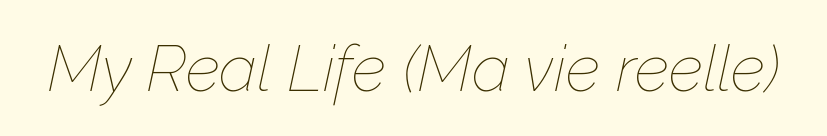
The image shows 65 px thin type, italic (leaning right); set normal letter spacing, not underlined; low stroke contrast and a medium x-height.
